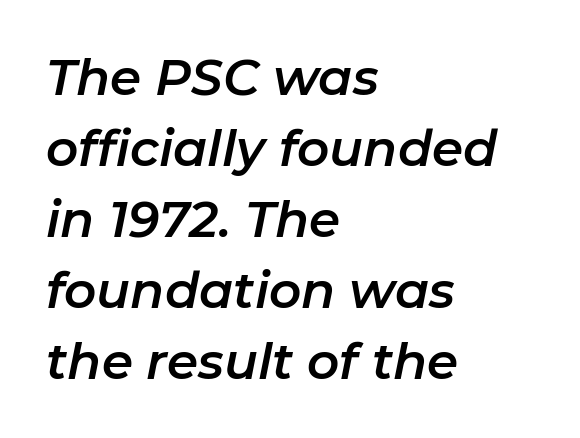
{"italic": "yes", "lean": "right", "slant_degrees": 11, "width": "normal", "stroke_contrast": "low", "x_height": "medium", "monospaced": "no", "underline": "no", "align": "left", "line_spacing": "normal", "line_spacing_ratio": 1.42, "letter_spacing": "normal", "letter_spacing_em": 0.0, "glyph_px": 50}
